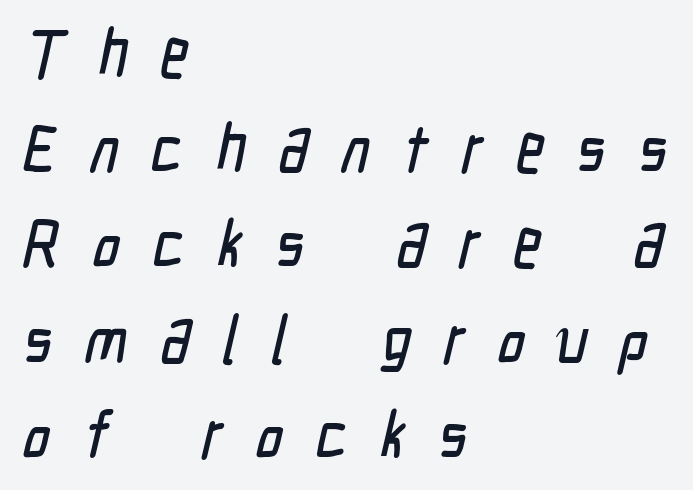
Q: Is the typeface a serif or a sans-serif typeface? A: Sans-serif.
Q: Is the text underlined? A: No.
Q: How is the paragraph aligned? A: Left-aligned.
Q: Is the spacing between letters normal or unusually wide? A: Unusually wide.
Q: Is the spacing between lines tight, normal or loose? A: Normal.
Q: Width (condensed, normal, or wide)? A: Condensed.
Q: Stroke contrast? A: Low.
Q: x-height? A: Medium.
Q: Monospaced? A: No.
